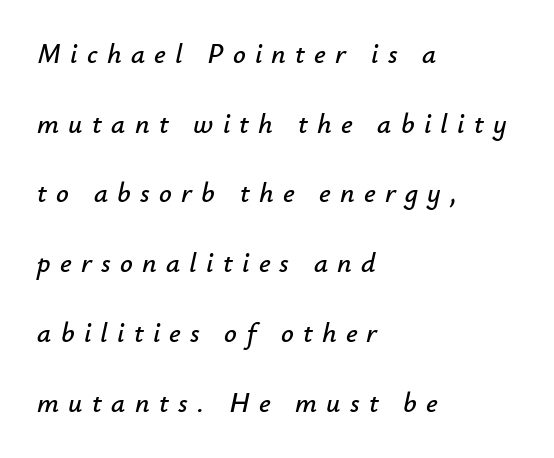
{"italic": "yes", "lean": "right", "slant_degrees": 12, "width": "normal", "stroke_contrast": "low", "x_height": "small", "monospaced": "no", "underline": "no", "align": "left", "line_spacing": "loose", "line_spacing_ratio": 2.49, "letter_spacing": "wide", "letter_spacing_em": 0.33, "glyph_px": 28}
